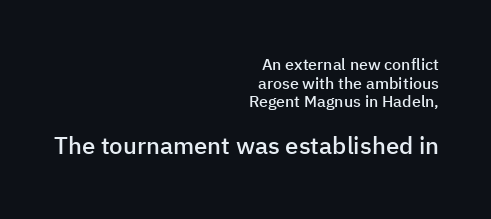
{"italic": "no", "bold": "semi", "underline": "no", "align": "right", "line_spacing_ratio": 1.16, "letter_spacing": "normal", "letter_spacing_em": 0.0, "larger_block": "second", "size_ratio": 1.5, "glyph_px": 24}
